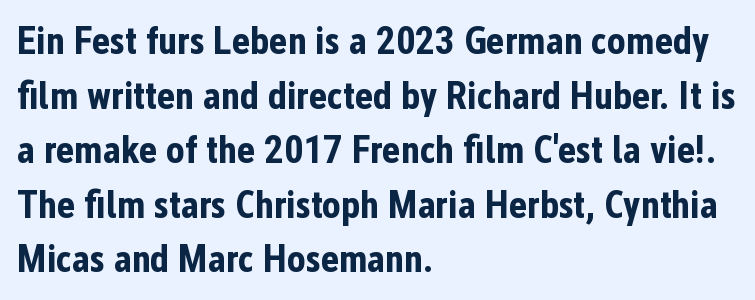
Is the type bold? Yes — the strokes are clearly thick and heavy. The glyphs in this specimen are sans serif. Proportional: the letters do not fall into vertical columns. The rendering anchors every line to the left-hand side.
